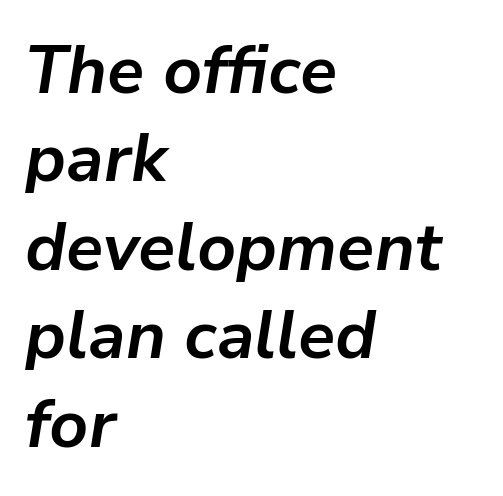
The lines in this sample share a left origin and differ only in where they stop. Characters follow at the spacing the type designer built in. The words here are not underlined. The sample has been set heavy, in full bold. Spacing verdict: proportional, widths tailored to each character.
